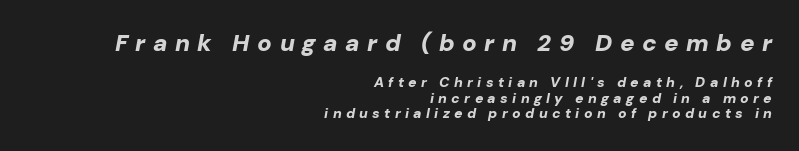
The image shows 24 px bold type, italic (leaning right); set right-aligned, tight line spacing (1.12x), unusually wide letter spacing (+0.31 em), not underlined; the first (top) block is 1.71x larger.
